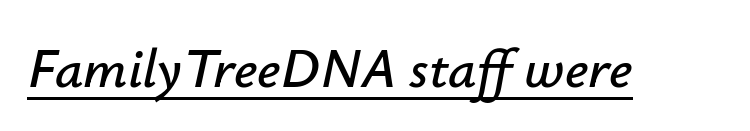
The image shows 56 px text type, italic (leaning right); set normal letter spacing, underlined; low stroke contrast and a small x-height.
